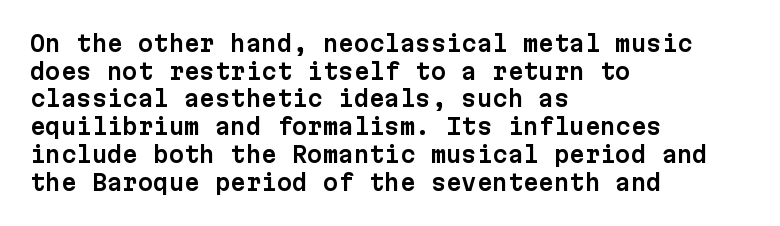
Q: Is the text italic (slanted)? A: No, it is upright.
Q: Is the text underlined? A: No.
Q: How is the paragraph aligned? A: Left-aligned.
Q: Is the spacing between letters normal or unusually wide? A: Normal.
Q: Is the spacing between lines tight, normal or loose? A: Normal.
